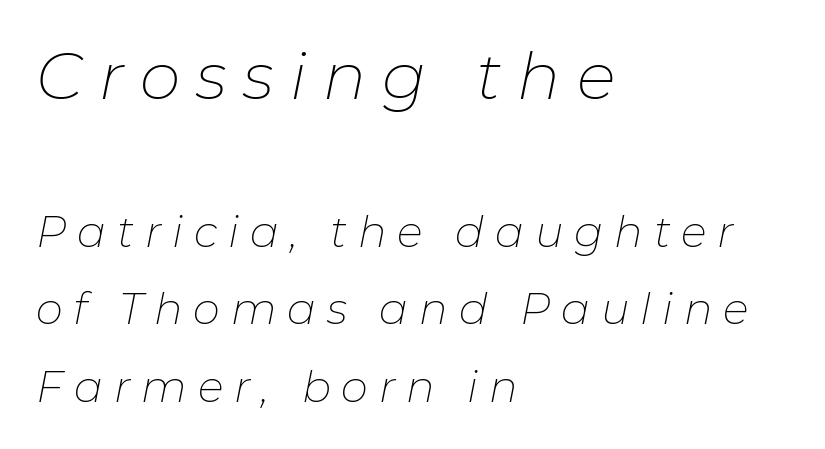
Q: Is the text bold? A: No.
Q: Is the text italic (slanted)? A: Yes, it leans right by about 11 degrees.
Q: Is the text underlined? A: No.
Q: How is the paragraph aligned? A: Left-aligned.
Q: Is the spacing between letters normal or unusually wide? A: Unusually wide.
Q: Which block of text is set in a larger size, the first (top) or the second (bottom)? A: The first (top) one.
Q: Width (condensed, normal, or wide)? A: Normal.
Q: Stroke contrast? A: Low.
Q: x-height? A: Medium.
Q: Monospaced? A: No.
